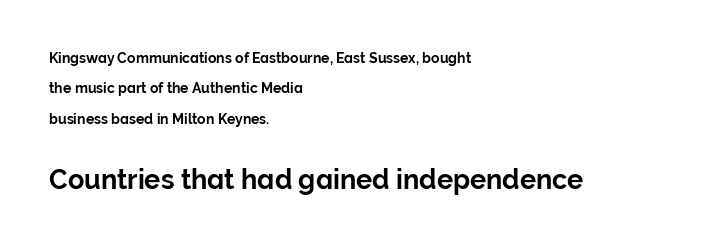
The image shows 27 px text type, upright; set left-aligned, loose line spacing (2.17x), normal letter spacing, not underlined; the second (bottom) block is 1.93x larger.
